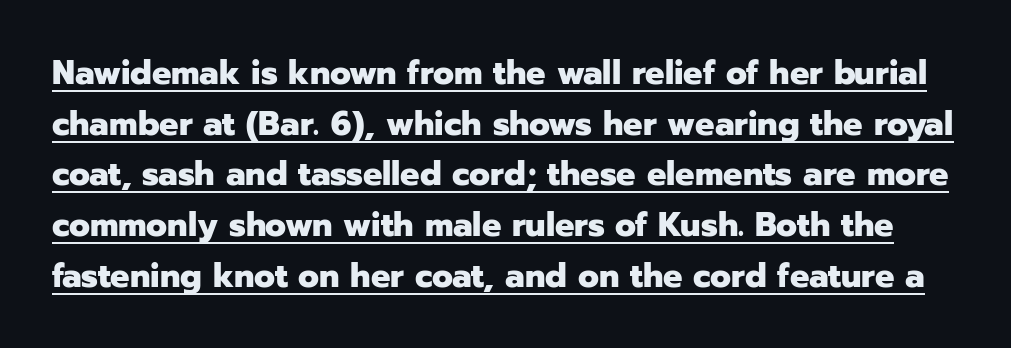
The image shows 34 px heavy sans-serif type, upright; set normal line spacing (1.49x), normal letter spacing, underlined; low stroke contrast and a medium x-height.
